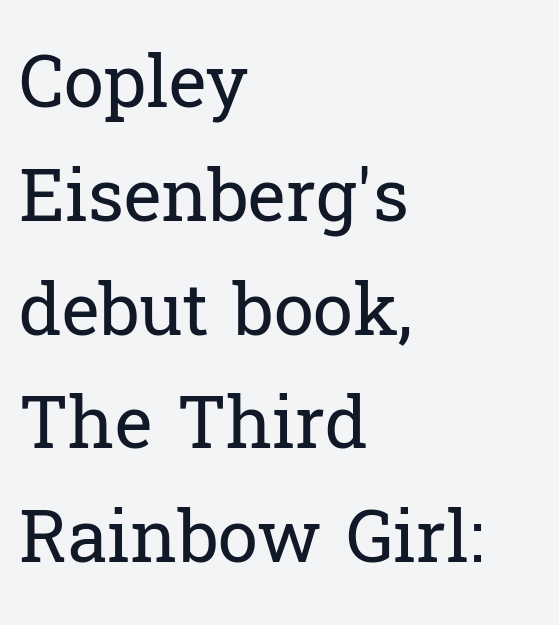
Decoration check: the copy has no underline. One glance says typical: line gaps are just what's usual. The font is comparable to plain body text, perhaps lighter. This is the regular roman posture of the typeface.
